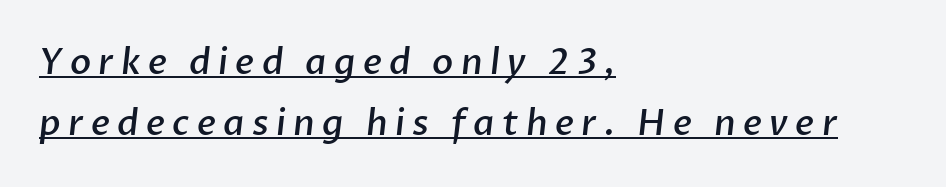
Font category for this specimen: sans-serif. Caption: expanded tracking, letters set apart. Summary of weight: moderately heavy, a semibold. A student would call this left alignment; a typographer would say flush left, rag right. In designer terms, the underline attribute is active on this setting.
